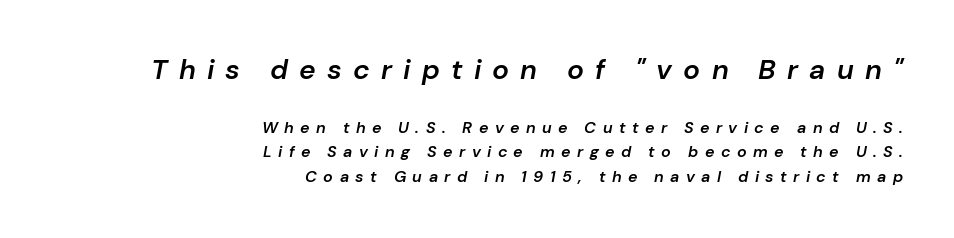
{"italic": "yes", "lean": "right", "slant_degrees": 10, "bold": "semi", "weight": "semibold", "width": "normal", "stroke_contrast": "low", "x_height": "medium", "monospaced": "no", "underline": "no", "align": "right", "line_spacing": "normal", "line_spacing_ratio": 1.54, "letter_spacing": "wide", "letter_spacing_em": 0.4, "larger_block": "first", "size_ratio": 1.75, "glyph_px": 28}
